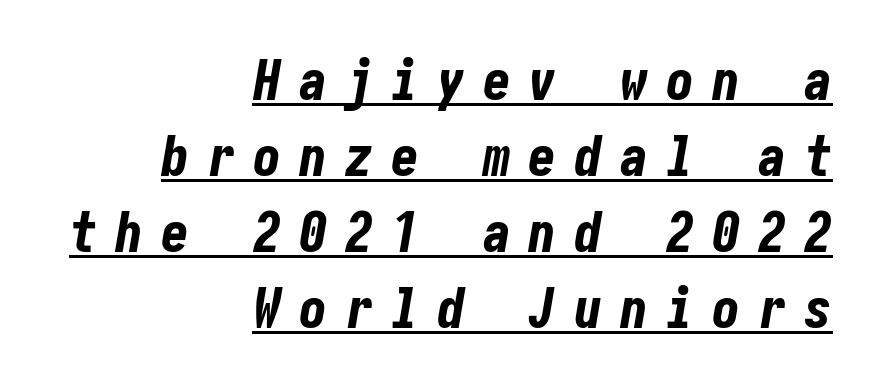
{"italic": "yes", "lean": "right", "slant_degrees": 10, "bold": "yes", "weight": "bold", "width": "condensed", "stroke_contrast": "low", "x_height": "medium", "underline": "yes", "align": "right", "line_spacing": "normal", "line_spacing_ratio": 1.36, "letter_spacing": "wide", "letter_spacing_em": 0.32, "glyph_px": 56}
